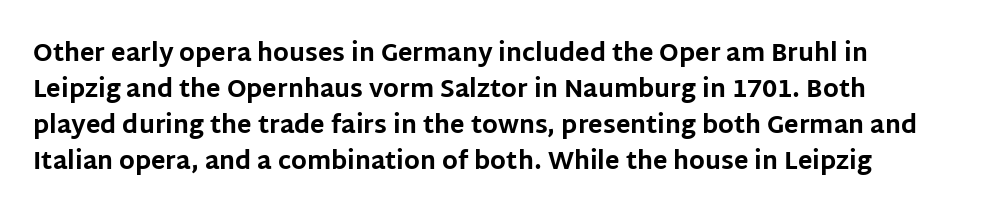
The gap between lines stays unmarked. Compared with typical body copy, the letter spacing here is the same. A typesetter would mark this as roman, not italic. You'd pick this weight for a headline — it's a proper bold. If you measured baseline to baseline, you'd find a middling distance.
